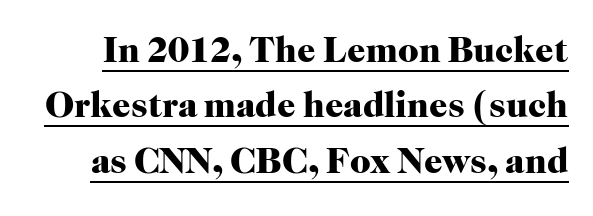
The image shows 36 px heavy serif type, upright; set normal line spacing (1.54x), normal letter spacing, underlined; high stroke contrast and a medium x-height.
